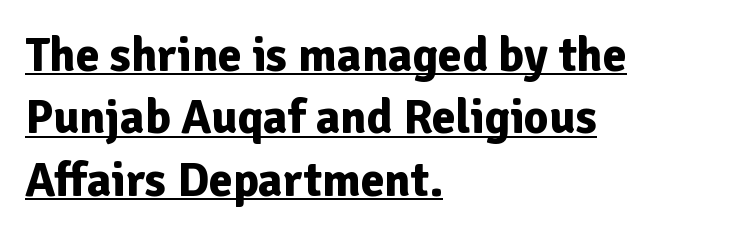
The image shows 48 px bold sans-serif type, upright; set left-aligned, normal line spacing (1.3x), normal letter spacing, underlined; low stroke contrast and a medium x-height.
